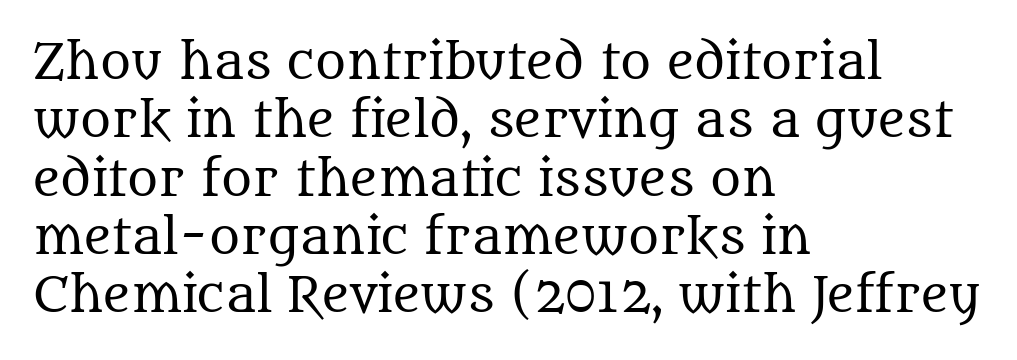
Q: Is the text bold? A: No.
Q: Is the text italic (slanted)? A: No, it is upright.
Q: Is the typeface a serif or a sans-serif typeface? A: Serif.
Q: Is the text underlined? A: No.
Q: How is the paragraph aligned? A: Left-aligned.
Q: Is the spacing between letters normal or unusually wide? A: Normal.
Q: Width (condensed, normal, or wide)? A: Normal.
Q: Stroke contrast? A: Medium.
Q: x-height? A: Large.
Q: Monospaced? A: No.
